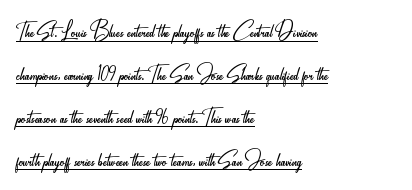
Q: Is the text bold? A: No.
Q: Is the text italic (slanted)? A: Yes.
Q: Is the typeface a serif or a sans-serif typeface? A: Sans-serif.
Q: Is the text underlined? A: Yes.
Q: How is the paragraph aligned? A: Left-aligned.
Q: Is the spacing between letters normal or unusually wide? A: Normal.
Q: Is the spacing between lines tight, normal or loose? A: Normal.
Q: Width (condensed, normal, or wide)? A: Condensed.
Q: Stroke contrast? A: Low.
Q: x-height? A: Small.
Q: Monospaced? A: No.
